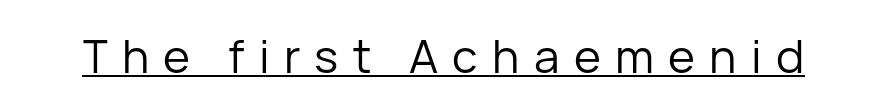
{"serif": "no", "italic": "no", "bold": "no", "weight": "regular", "width": "normal", "stroke_contrast": "low", "x_height": "medium", "monospaced": "no", "underline": "yes", "letter_spacing": "wide", "letter_spacing_em": 0.31, "glyph_px": 46}
